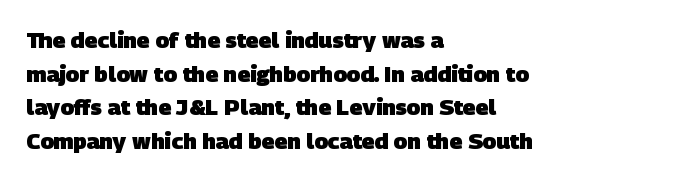
Q: Is the text bold? A: Yes.
Q: Is the text underlined? A: No.
Q: How is the paragraph aligned? A: Left-aligned.
Q: Is the spacing between letters normal or unusually wide? A: Normal.
Q: Is the spacing between lines tight, normal or loose? A: Normal.
